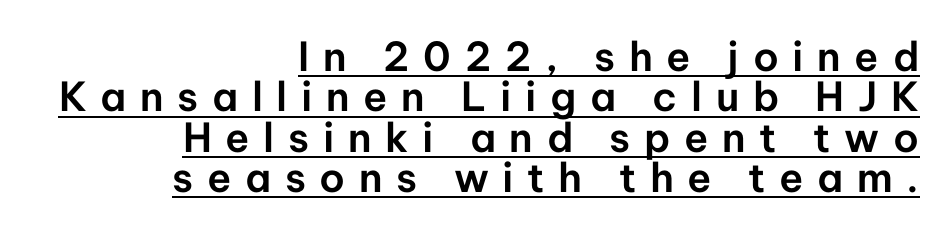
Q: Is the text italic (slanted)? A: No, it is upright.
Q: Is the typeface a serif or a sans-serif typeface? A: Sans-serif.
Q: Is the text underlined? A: Yes.
Q: How is the paragraph aligned? A: Right-aligned.
Q: Is the spacing between letters normal or unusually wide? A: Unusually wide.
Q: Is the spacing between lines tight, normal or loose? A: Tight.
Q: Width (condensed, normal, or wide)? A: Normal.
Q: Stroke contrast? A: Low.
Q: x-height? A: Medium.
Q: Monospaced? A: No.
